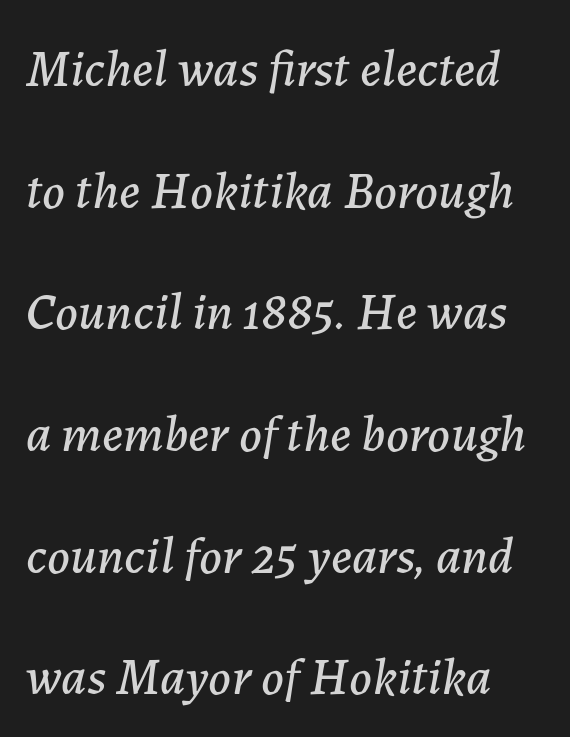
The image shows 52 px text type, italic (leaning right); set left-aligned, loose line spacing (2.34x), normal letter spacing, not underlined; low stroke contrast and a medium x-height.
